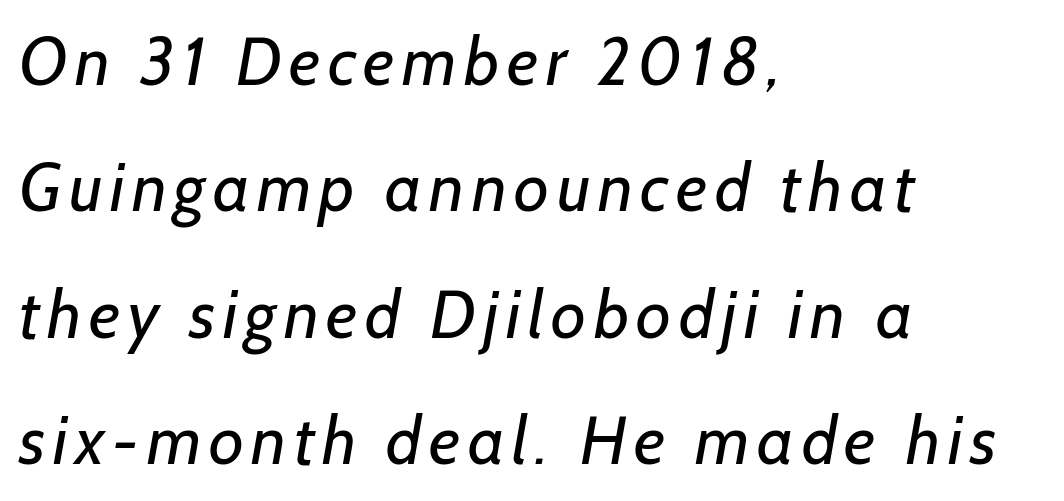
{"serif": "no", "bold": "no", "weight": "regular", "width": "normal", "stroke_contrast": "low", "x_height": "medium", "monospaced": "no", "underline": "no", "align": "left", "line_spacing_ratio": 1.86, "glyph_px": 68}
